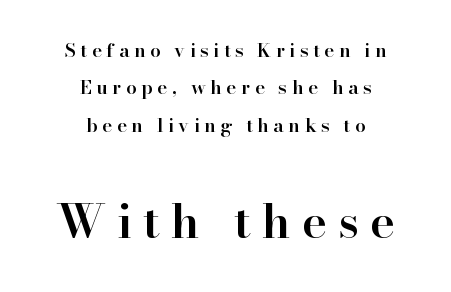
The image shows 47 px semibold serif type, upright; set centered, loose line spacing (1.97x), unusually wide letter spacing (+0.24 em), not underlined; the second (bottom) block is 2.47x larger; high stroke contrast and a small x-height.
